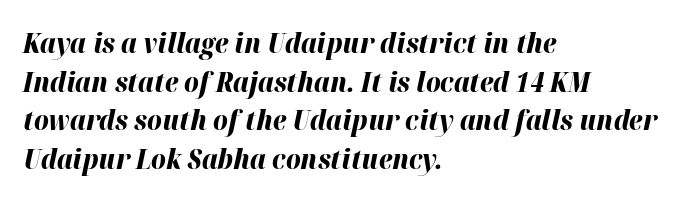
{"italic": "yes", "lean": "right", "slant_degrees": 12, "bold": "yes", "weight": "bold", "width": "normal", "stroke_contrast": "high", "x_height": "medium", "monospaced": "no", "underline": "no", "align": "left", "line_spacing": "normal", "line_spacing_ratio": 1.38, "letter_spacing": "normal", "letter_spacing_em": 0.0, "glyph_px": 28}
